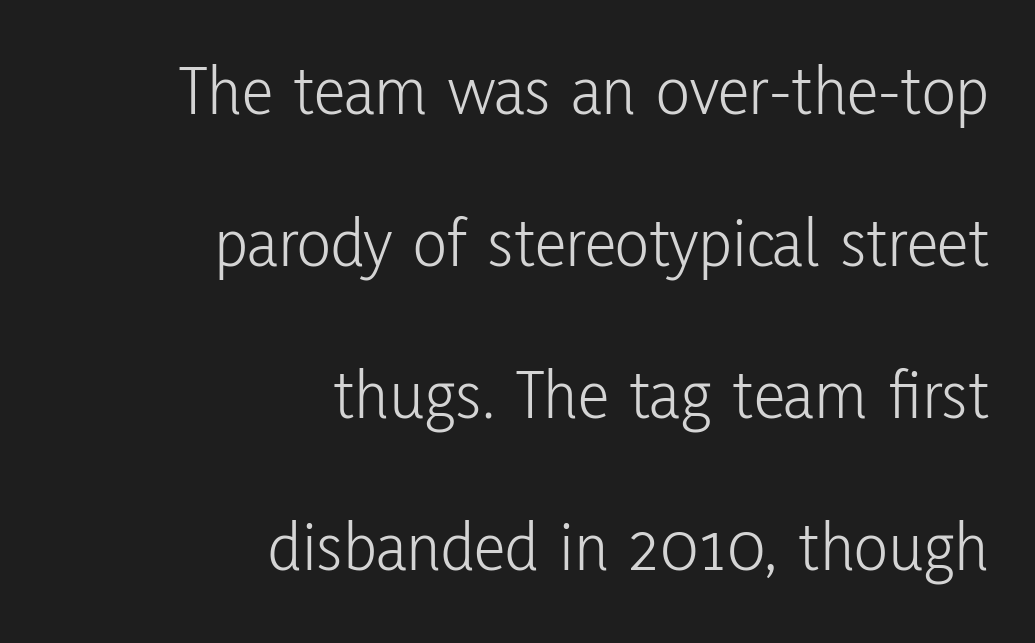
Q: Is the text bold? A: No.
Q: Is the text italic (slanted)? A: No, it is upright.
Q: Is the typeface a serif or a sans-serif typeface? A: Sans-serif.
Q: Is the text underlined? A: No.
Q: How is the paragraph aligned? A: Right-aligned.
Q: Is the spacing between letters normal or unusually wide? A: Normal.
Q: Is the spacing between lines tight, normal or loose? A: Loose.
Q: Width (condensed, normal, or wide)? A: Condensed.
Q: Stroke contrast? A: Low.
Q: x-height? A: Medium.
Q: Monospaced? A: No.
